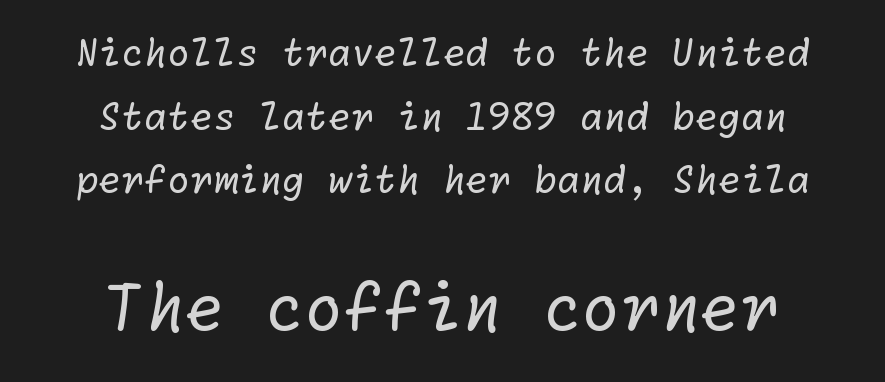
The words here are not underlined. The characters display no serif detailing; their extremities are plain. The lines in this sample share a center point and differ in where they start and stop. Type size steps up from the first block to the second.
